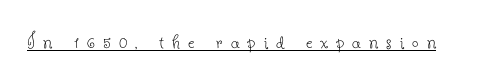
Q: Is the text bold? A: No.
Q: Is the text italic (slanted)? A: No, it is upright.
Q: Is the text underlined? A: Yes.
Q: Is the spacing between letters normal or unusually wide? A: Unusually wide.
